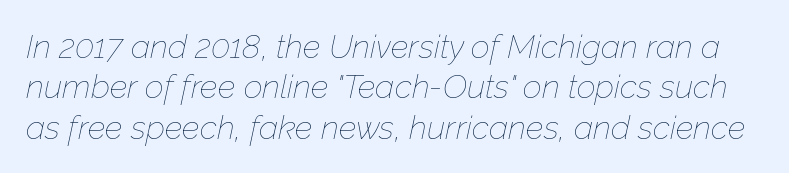
Spacing verdict: proportional, widths tailored to each character. Heft: none added — not bold. These lines were composed using italics. Nobody touched the tracking dial on this one. No word sits above an underline.
